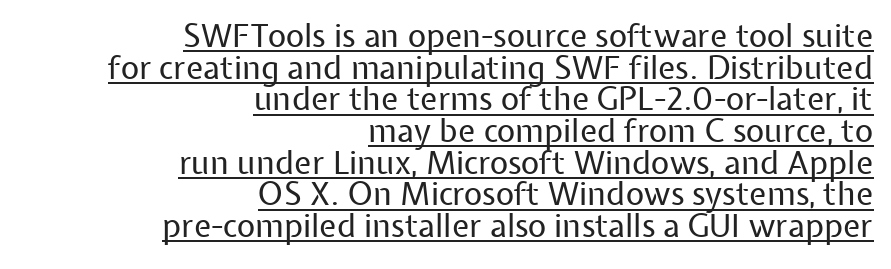
The image shows 32 px regular-weight sans-serif type, upright; set right-aligned, tight line spacing (0.99x), normal letter spacing, underlined; low stroke contrast and a medium x-height.
